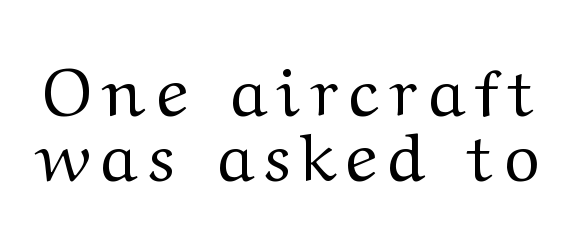
{"serif": "yes", "italic": "no", "bold": "no", "weight": "regular", "width": "wide", "stroke_contrast": "medium", "x_height": "medium", "monospaced": "no", "underline": "no", "line_spacing": "tight", "line_spacing_ratio": 0.95, "glyph_px": 68}
